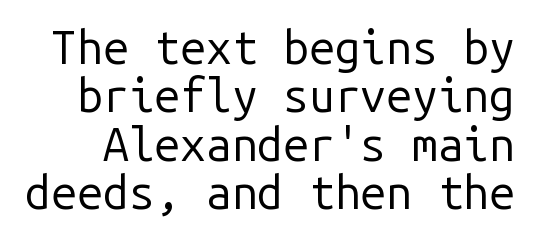
The image shows 46 px regular-weight sans-serif type, upright, monospaced; set tight line spacing (1.05x), normal letter spacing, not underlined; low stroke contrast and a medium x-height.
